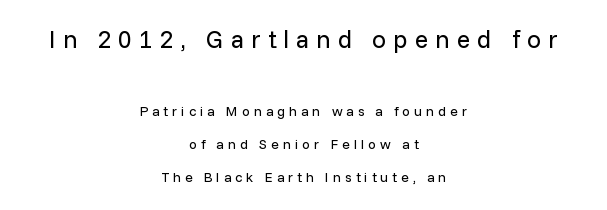
Q: Is the text bold? A: No.
Q: Is the text italic (slanted)? A: No, it is upright.
Q: Is the text underlined? A: No.
Q: How is the paragraph aligned? A: Centered.
Q: Is the spacing between letters normal or unusually wide? A: Unusually wide.
Q: Is the spacing between lines tight, normal or loose? A: Loose.
Q: Which block of text is set in a larger size, the first (top) or the second (bottom)? A: The first (top) one.
